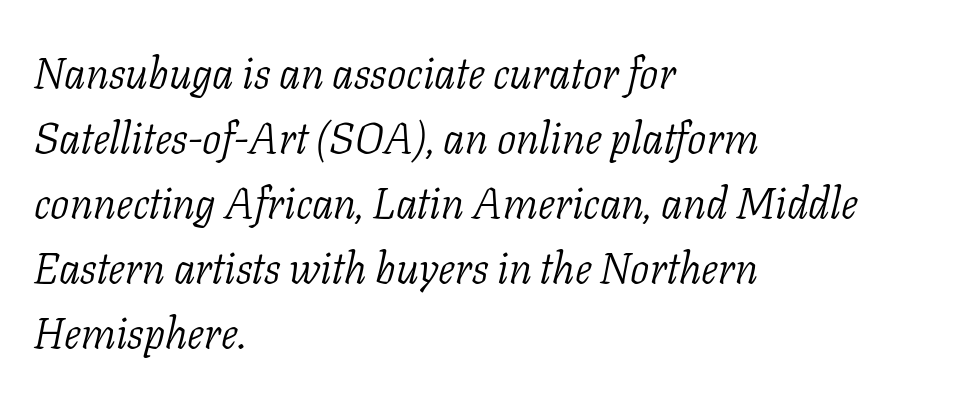
Q: Is the text bold? A: No.
Q: Is the text italic (slanted)? A: Yes, it leans right by about 11 degrees.
Q: Is the typeface a serif or a sans-serif typeface? A: Serif.
Q: Is the text underlined? A: No.
Q: How is the paragraph aligned? A: Left-aligned.
Q: Is the spacing between letters normal or unusually wide? A: Normal.
Q: Is the spacing between lines tight, normal or loose? A: Normal.
Q: Width (condensed, normal, or wide)? A: Normal.
Q: Stroke contrast? A: Low.
Q: x-height? A: Medium.
Q: Monospaced? A: No.
